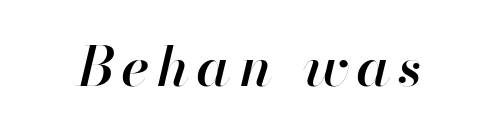
Q: Is the text bold? A: Semi-bold.
Q: Is the text italic (slanted)? A: Yes, it leans right by about 13 degrees.
Q: Is the text underlined? A: No.
Q: Width (condensed, normal, or wide)? A: Normal.
Q: Stroke contrast? A: High.
Q: x-height? A: Small.
Q: Monospaced? A: No.
